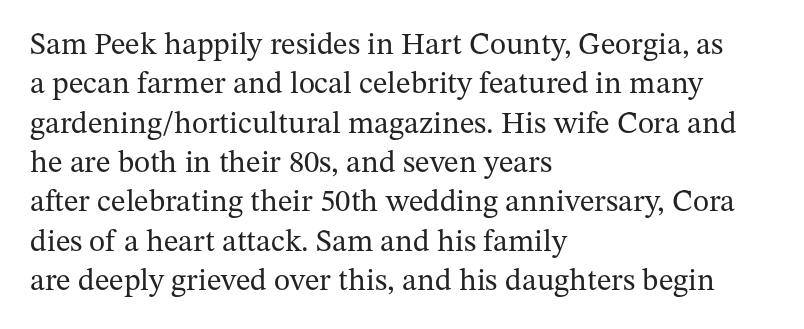
Q: Is the text bold? A: No.
Q: Is the text italic (slanted)? A: No, it is upright.
Q: Is the typeface a serif or a sans-serif typeface? A: Serif.
Q: Is the text underlined? A: No.
Q: How is the paragraph aligned? A: Left-aligned.
Q: Is the spacing between letters normal or unusually wide? A: Normal.
Q: Is the spacing between lines tight, normal or loose? A: Normal.
Q: Width (condensed, normal, or wide)? A: Normal.
Q: Stroke contrast? A: Medium.
Q: x-height? A: Medium.
Q: Monospaced? A: No.
